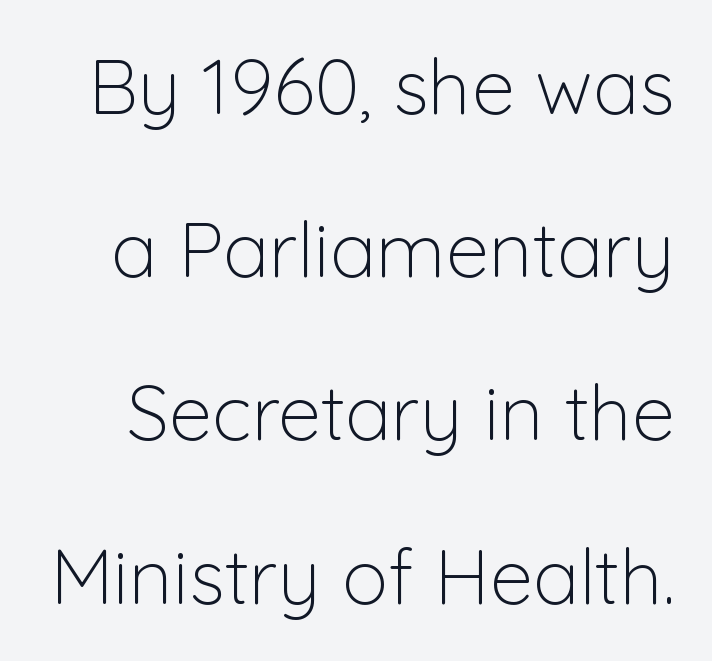
The image shows 77 px light sans-serif type, upright; set loose line spacing (2.12x), normal letter spacing, not underlined; low stroke contrast and a medium x-height.
